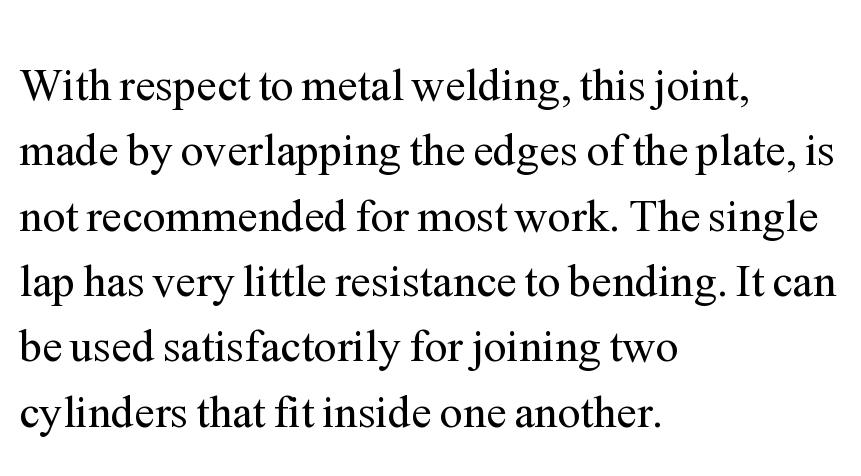
{"serif": "yes", "italic": "no", "bold": "no", "weight": "regular", "width": "normal", "stroke_contrast": "medium", "x_height": "medium", "monospaced": "no", "underline": "no", "align": "left", "line_spacing": "normal", "line_spacing_ratio": 1.42, "letter_spacing": "normal", "letter_spacing_em": 0.0, "glyph_px": 46}
